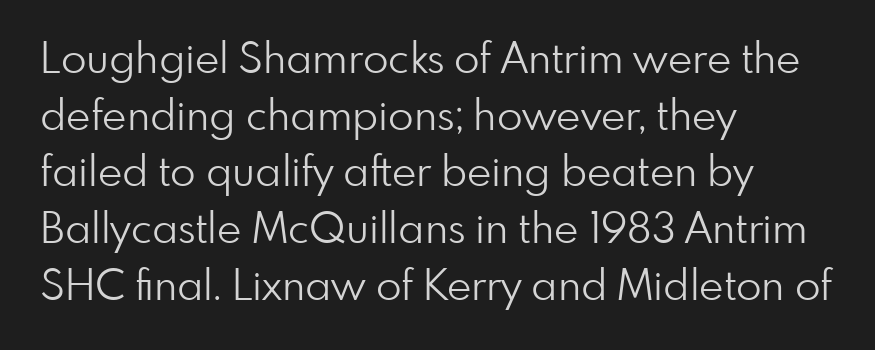
Each new line begins a customary step beneath the previous one. The space directly below the letters is spotless. Letters have the restrained weight of plain body copy at most. The passage shown is typed in a proportional face where columns would drift. The setting favours the left margin, as ordinary paragraphs usually do.
